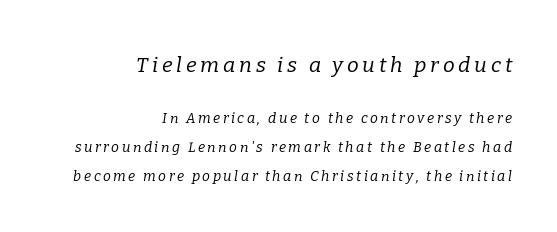
Q: Is the text bold? A: No.
Q: Is the text italic (slanted)? A: Yes, it leans right by about 9 degrees.
Q: Is the text underlined? A: No.
Q: How is the paragraph aligned? A: Right-aligned.
Q: Is the spacing between lines tight, normal or loose? A: Loose.
Q: Which block of text is set in a larger size, the first (top) or the second (bottom)? A: The first (top) one.
